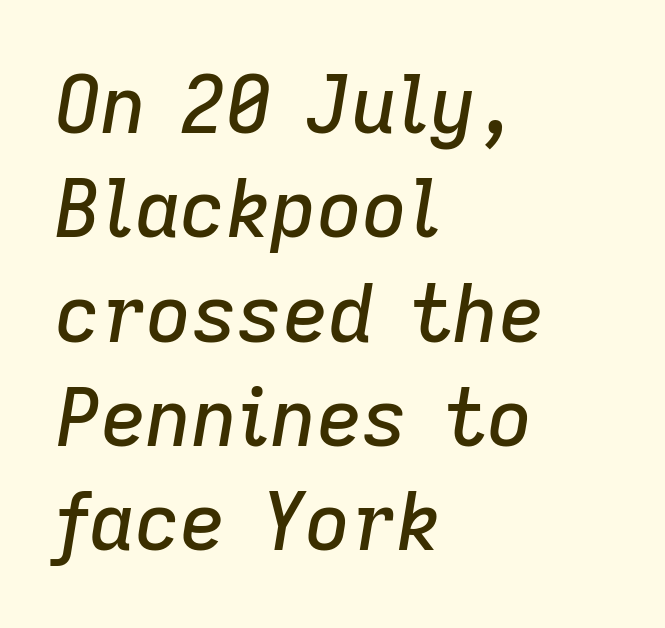
The rows are spaced the way most documents space them. Honestly, there is no underline to notice here at all. Between one letter and the next there's only the usual sliver of space. Proportional: the letters do not fall into vertical columns.
